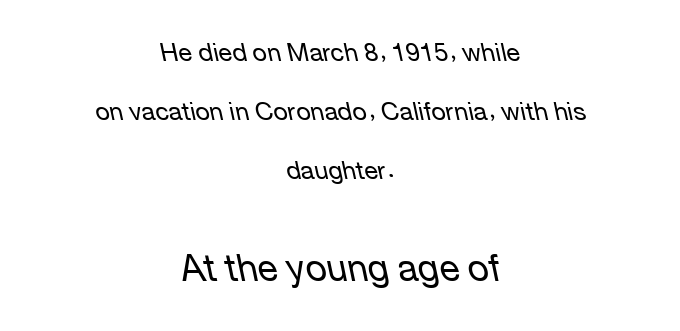
Quick note: italic. The words here are not underlined. Letter spacing: default. Each letter keeps its own natural width here, so spacing adapts to shape. The letters in the lower block stand taller than those in the block above.
